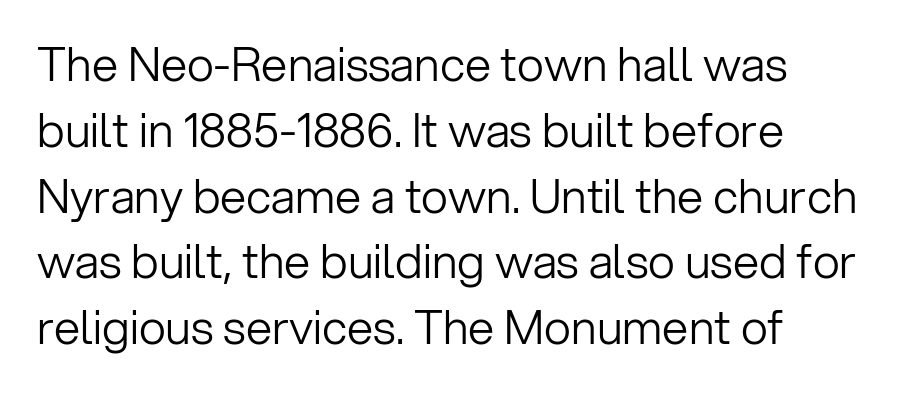
Look at the tracking — it's just the regular setting, nothing added. Compared with a typical body face, this is equally light or lighter still. Vertical strokes here are truly vertical. Proportional: the letters do not fall into vertical columns. Clear beneath every line of the passage.
